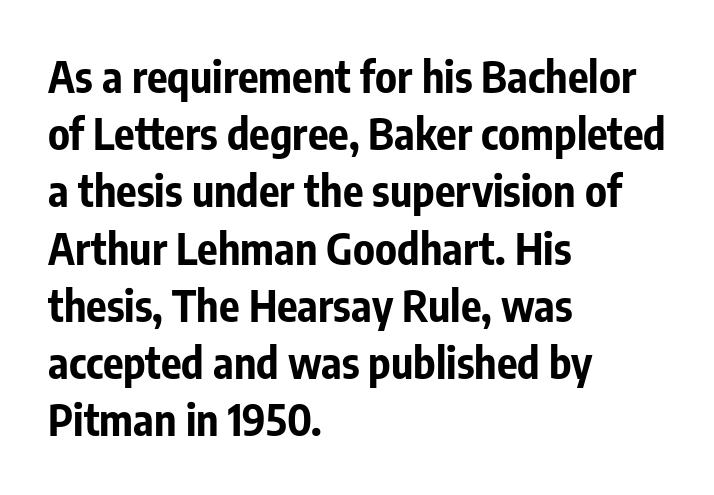
A typesetter would call this leading conventional body-copy spacing. The font's upright variant was chosen for this text. Proportional: the letters do not fall into vertical columns. Check under the words: just untouched page. The characters look thick and weighty, a clear bold. A typesetter would label this face a sans.
